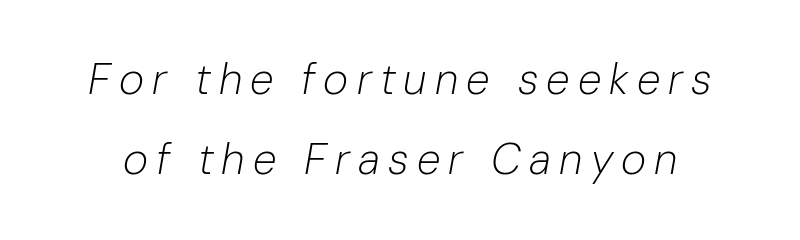
Here the designer chose a conventional face with non-uniform glyph widths. Heft: none added — not bold. This sample uses an oblique cut, with every glyph tilted off the vertical. Just letters on the line, the space beneath them empty.
